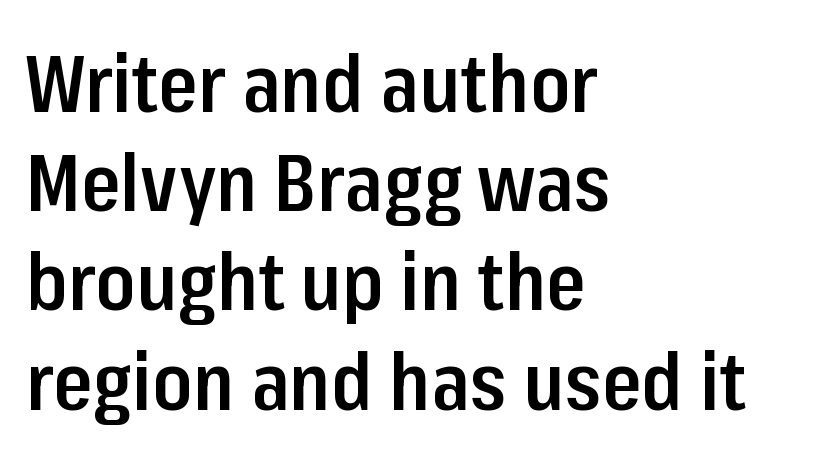
{"serif": "no", "italic": "no", "bold": "semi", "weight": "semibold", "width": "condensed", "stroke_contrast": "low", "x_height": "medium", "monospaced": "no", "underline": "no", "align": "left", "line_spacing_ratio": 1.24, "letter_spacing": "normal", "letter_spacing_em": 0.0, "glyph_px": 80}
